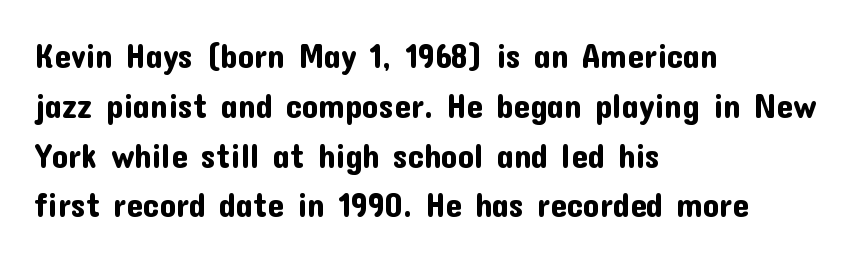
Q: Is the text italic (slanted)? A: No, it is upright.
Q: Is the typeface a serif or a sans-serif typeface? A: Sans-serif.
Q: Is the text underlined? A: No.
Q: How is the paragraph aligned? A: Left-aligned.
Q: Is the spacing between letters normal or unusually wide? A: Normal.
Q: Is the spacing between lines tight, normal or loose? A: Normal.
Q: Width (condensed, normal, or wide)? A: Normal.
Q: Stroke contrast? A: Low.
Q: x-height? A: Medium.
Q: Monospaced? A: No.
